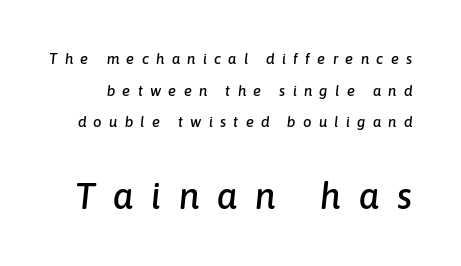
{"italic": "yes", "lean": "right", "slant_degrees": 6, "width": "normal", "stroke_contrast": "low", "x_height": "medium", "monospaced": "no", "underline": "no", "line_spacing": "loose", "line_spacing_ratio": 2.11, "letter_spacing": "wide", "letter_spacing_em": 0.48, "larger_block": "second", "size_ratio": 2.47, "glyph_px": 37}
